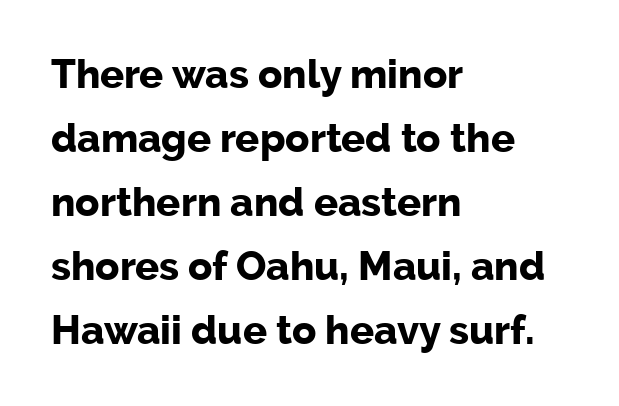
{"serif": "no", "italic": "no", "bold": "yes", "weight": "bold", "width": "normal", "stroke_contrast": "low", "x_height": "medium", "monospaced": "no", "underline": "no", "align": "left", "line_spacing": "normal", "line_spacing_ratio": 1.6, "letter_spacing": "normal", "letter_spacing_em": 0.0, "glyph_px": 40}
